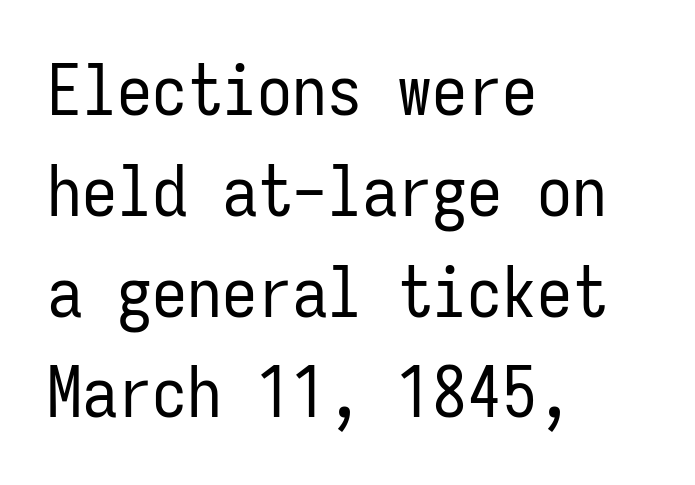
Q: Is the text bold? A: No.
Q: Is the text italic (slanted)? A: No, it is upright.
Q: Is the typeface a serif or a sans-serif typeface? A: Sans-serif.
Q: Is the text underlined? A: No.
Q: How is the paragraph aligned? A: Left-aligned.
Q: Is the spacing between letters normal or unusually wide? A: Normal.
Q: Is the spacing between lines tight, normal or loose? A: Normal.
Q: Width (condensed, normal, or wide)? A: Condensed.
Q: Stroke contrast? A: Low.
Q: x-height? A: Medium.
Q: Monospaced? A: Yes.
